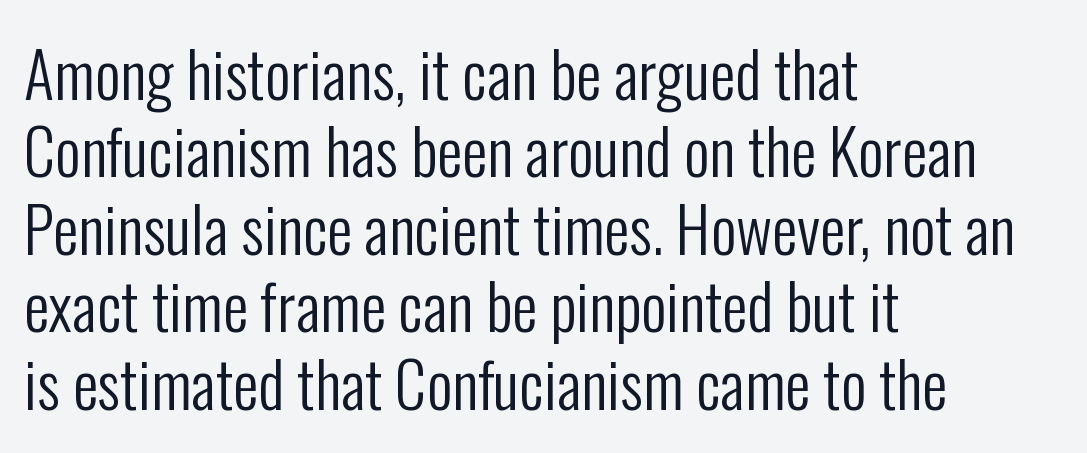
The letters sit at their default tracking, neither squeezed nor spread. This is sans-serif lettering, the kind often seen on screens and signage. This reads as an unemphasized weight, regular at the heaviest. No word sits above an underline. The lines in this sample share a left origin and differ only in where they stop.
